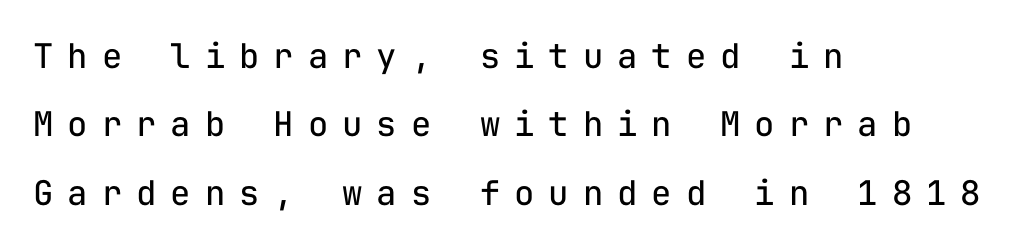
{"serif": "no", "italic": "no", "bold": "no", "weight": "regular", "width": "normal", "stroke_contrast": "low", "x_height": "medium", "monospaced": "yes", "underline": "no", "align": "left", "line_spacing": "loose", "line_spacing_ratio": 2.01, "letter_spacing": "wide", "letter_spacing_em": 0.41, "glyph_px": 34}
